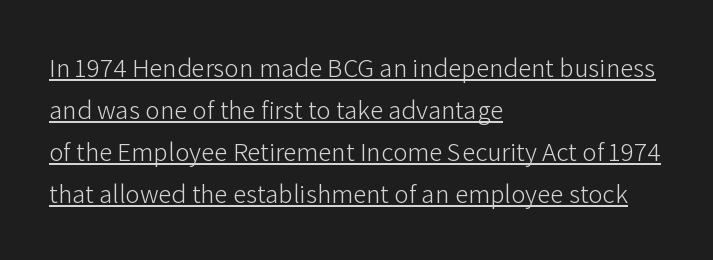
{"italic": "no", "bold": "no", "underline": "yes", "align": "left", "line_spacing": "normal", "line_spacing_ratio": 1.55, "letter_spacing": "normal", "letter_spacing_em": 0.0, "glyph_px": 27}
